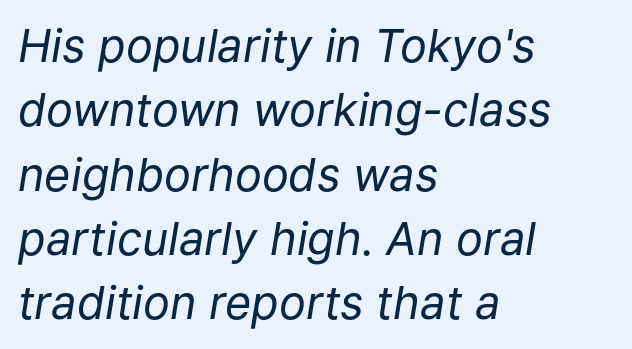
{"italic": "yes", "lean": "right", "slant_degrees": 9, "bold": "no", "weight": "regular", "width": "normal", "stroke_contrast": "low", "x_height": "medium", "monospaced": "no", "underline": "no", "align": "left", "line_spacing": "normal", "line_spacing_ratio": 1.43, "letter_spacing": "normal", "letter_spacing_em": 0.0, "glyph_px": 45}
